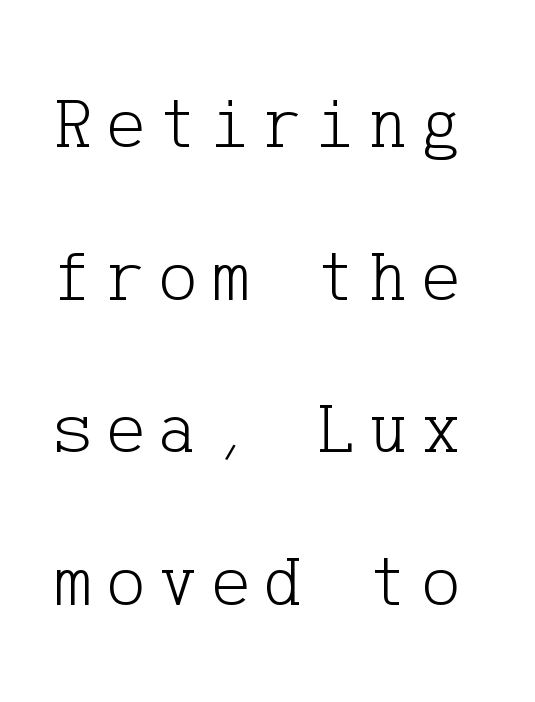
The image shows 73 px light serif type, upright; set loose line spacing (2.09x), not underlined; low stroke contrast and a medium x-height.
